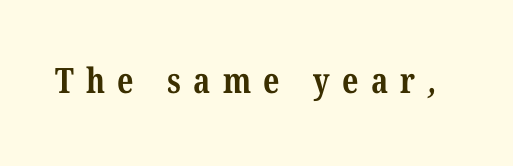
The image shows 35 px bold, condensed serif type; set unusually wide letter spacing (+0.35 em), not underlined; medium stroke contrast and a medium x-height.
